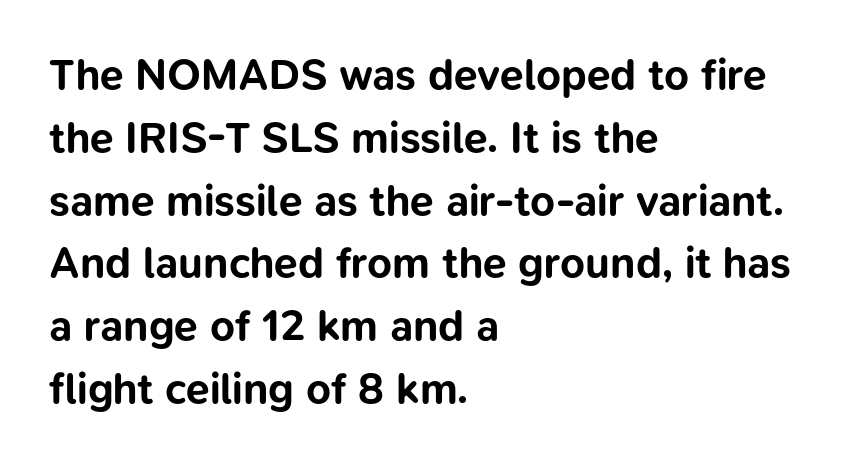
{"serif": "no", "italic": "no", "bold": "yes", "weight": "bold", "width": "normal", "stroke_contrast": "low", "x_height": "medium", "monospaced": "no", "underline": "no", "align": "left", "line_spacing": "normal", "line_spacing_ratio": 1.46, "letter_spacing": "normal", "letter_spacing_em": 0.0, "glyph_px": 43}
